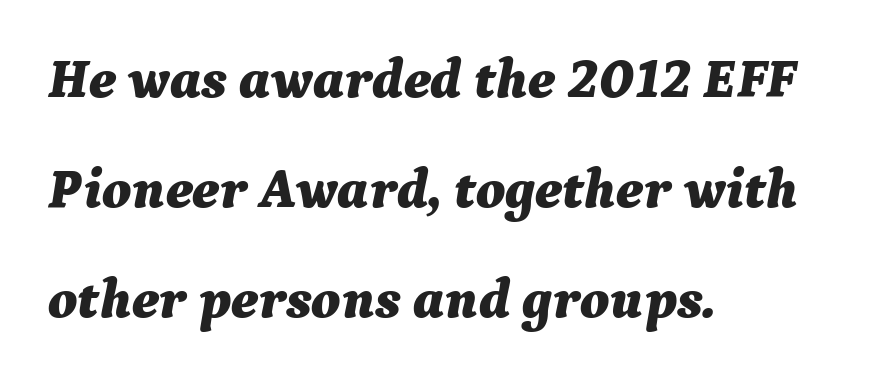
Q: Is the text bold? A: Yes.
Q: Is the text italic (slanted)? A: Yes, it leans right by about 9 degrees.
Q: Is the text underlined? A: No.
Q: How is the paragraph aligned? A: Left-aligned.
Q: Is the spacing between letters normal or unusually wide? A: Normal.
Q: Is the spacing between lines tight, normal or loose? A: Loose.
Q: Width (condensed, normal, or wide)? A: Normal.
Q: Stroke contrast? A: Medium.
Q: x-height? A: Medium.
Q: Monospaced? A: No.
